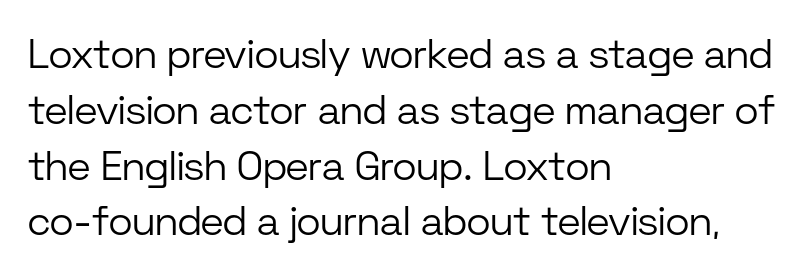
Q: Is the text bold? A: No.
Q: Is the text italic (slanted)? A: No, it is upright.
Q: Is the typeface a serif or a sans-serif typeface? A: Sans-serif.
Q: Is the text underlined? A: No.
Q: How is the paragraph aligned? A: Left-aligned.
Q: Is the spacing between letters normal or unusually wide? A: Normal.
Q: Is the spacing between lines tight, normal or loose? A: Normal.
Q: Width (condensed, normal, or wide)? A: Normal.
Q: Stroke contrast? A: Low.
Q: x-height? A: Medium.
Q: Monospaced? A: No.
